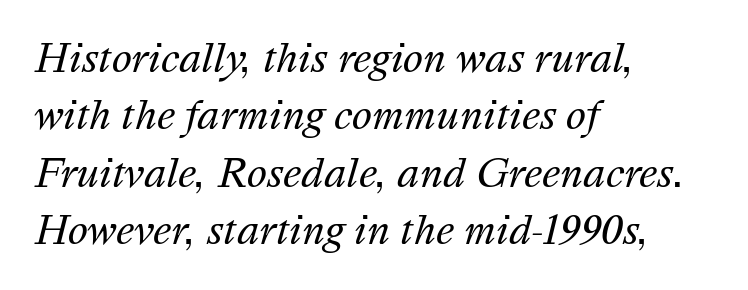
The area under the type is left untouched. The face used here has a pronounced slope to its letters. The rendering uses natural spacing where letterforms have individual widths. How would I describe the line gaps? Plain and ordinary.
